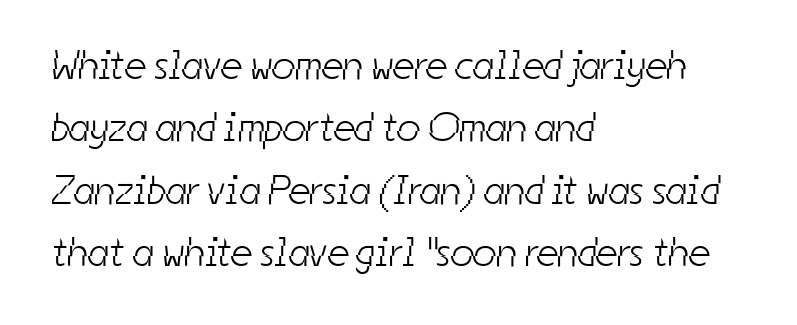
The image shows 41 px light, condensed sans-serif type; set left-aligned, normal line spacing (1.52x), normal letter spacing, not underlined; low stroke contrast and a medium x-height.
